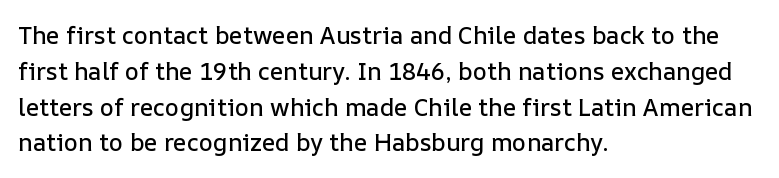
Q: Is the text italic (slanted)? A: No, it is upright.
Q: Is the text underlined? A: No.
Q: How is the paragraph aligned? A: Left-aligned.
Q: Is the spacing between letters normal or unusually wide? A: Normal.
Q: Is the spacing between lines tight, normal or loose? A: Normal.
